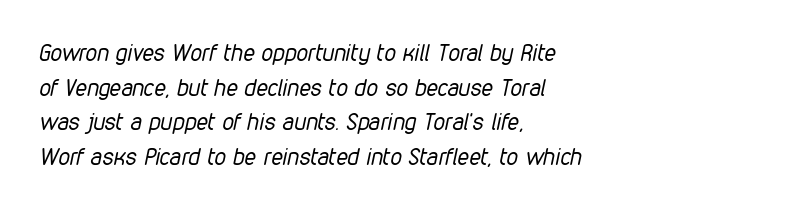
The image shows 23 px text type, italic (leaning right); set left-aligned, normal line spacing (1.51x), normal letter spacing, not underlined.
